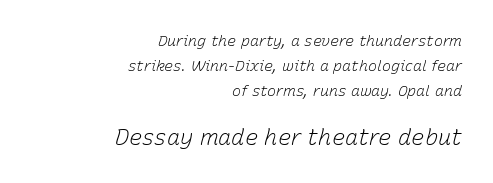
The image shows 22 px text type, italic (leaning right); set right-aligned, normal line spacing (1.68x), normal letter spacing, not underlined; the second (bottom) block is 1.47x larger.
